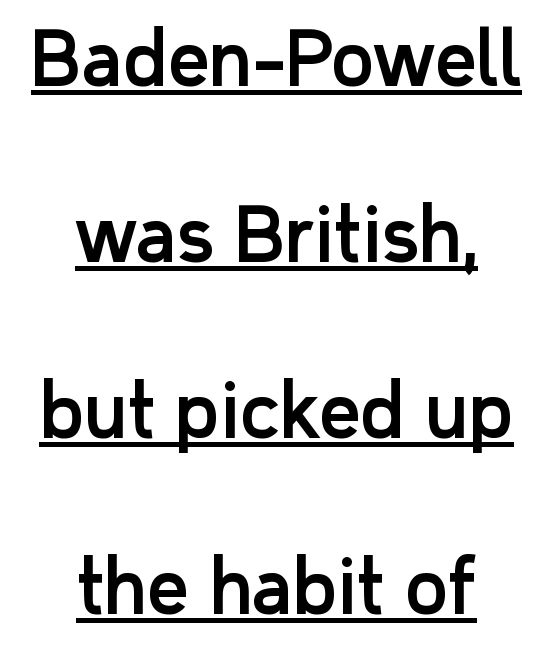
Q: Is the text italic (slanted)? A: No, it is upright.
Q: Is the typeface a serif or a sans-serif typeface? A: Sans-serif.
Q: Is the text underlined? A: Yes.
Q: How is the paragraph aligned? A: Centered.
Q: Is the spacing between letters normal or unusually wide? A: Normal.
Q: Is the spacing between lines tight, normal or loose? A: Loose.
Q: Width (condensed, normal, or wide)? A: Normal.
Q: Stroke contrast? A: Low.
Q: x-height? A: Medium.
Q: Monospaced? A: No.
